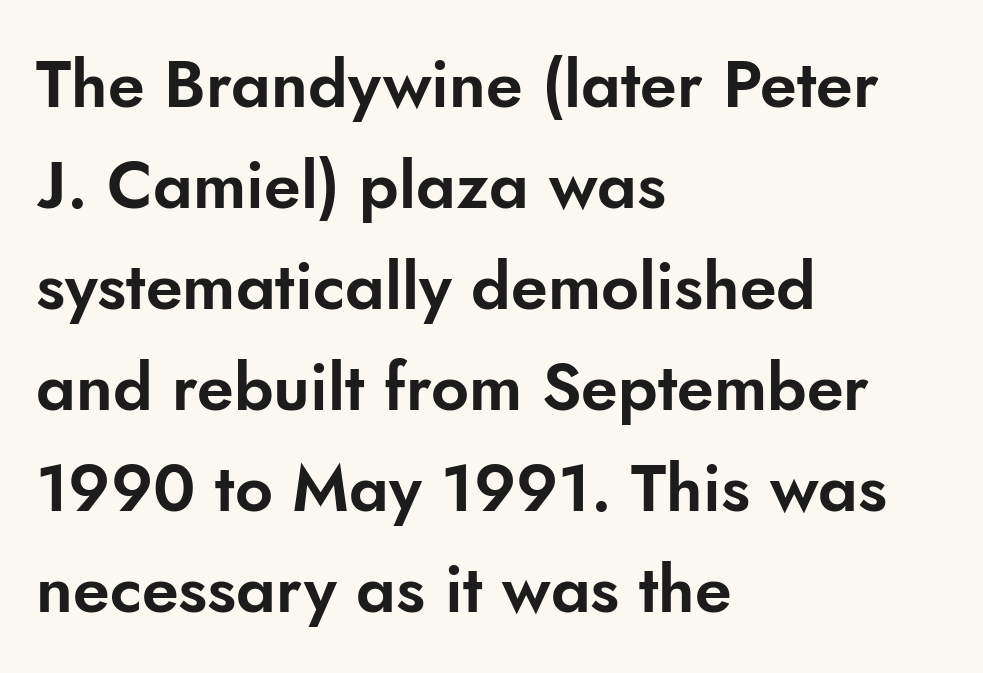
Q: Is the text italic (slanted)? A: No, it is upright.
Q: Is the typeface a serif or a sans-serif typeface? A: Sans-serif.
Q: Is the text underlined? A: No.
Q: How is the paragraph aligned? A: Left-aligned.
Q: Is the spacing between letters normal or unusually wide? A: Normal.
Q: Is the spacing between lines tight, normal or loose? A: Normal.
Q: Width (condensed, normal, or wide)? A: Normal.
Q: Stroke contrast? A: Low.
Q: x-height? A: Small.
Q: Monospaced? A: No.
